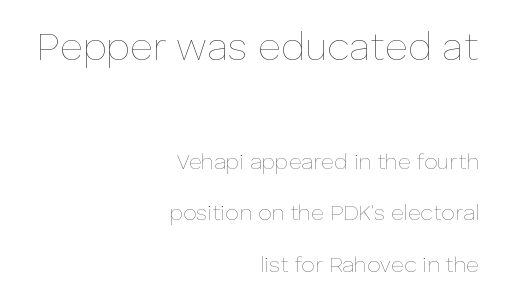
Q: Is the text bold? A: No.
Q: Is the text italic (slanted)? A: No, it is upright.
Q: Is the text underlined? A: No.
Q: How is the paragraph aligned? A: Right-aligned.
Q: Is the spacing between letters normal or unusually wide? A: Normal.
Q: Is the spacing between lines tight, normal or loose? A: Loose.
Q: Which block of text is set in a larger size, the first (top) or the second (bottom)? A: The first (top) one.
Q: Width (condensed, normal, or wide)? A: Normal.
Q: Stroke contrast? A: Low.
Q: x-height? A: Medium.
Q: Monospaced? A: No.
